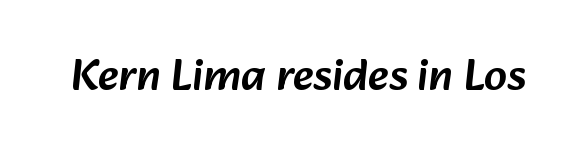
Looks like regular typesetting: each glyph gets only the width it needs. The typeface chosen for these lines omits serifs. Here the glyphs are tracked normally, forming tight word shapes. Bare-footed words on every line.
